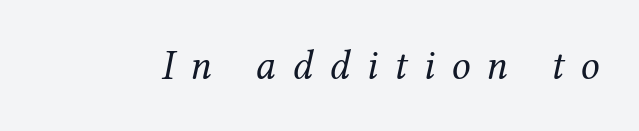
{"serif": "yes", "italic": "yes", "lean": "right", "slant_degrees": 12, "bold": "no", "weight": "regular", "width": "normal", "stroke_contrast": "medium", "x_height": "medium", "monospaced": "no", "underline": "no", "letter_spacing": "wide", "letter_spacing_em": 0.39, "glyph_px": 42}
